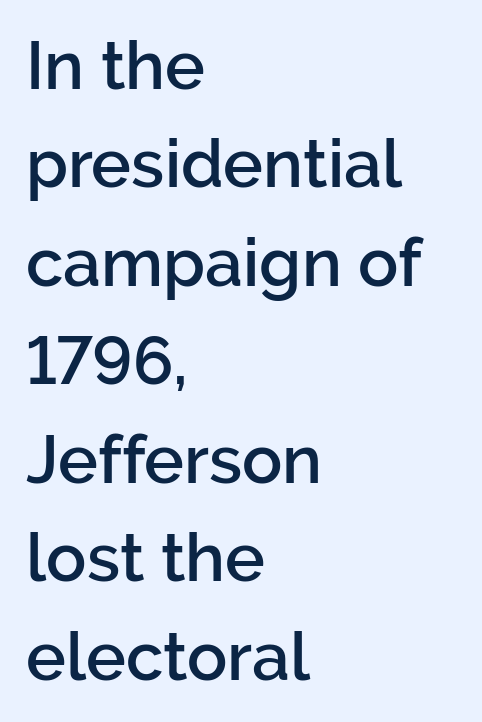
Q: Is the text bold? A: Semi-bold.
Q: Is the text italic (slanted)? A: No, it is upright.
Q: Is the typeface a serif or a sans-serif typeface? A: Sans-serif.
Q: Is the text underlined? A: No.
Q: How is the paragraph aligned? A: Left-aligned.
Q: Is the spacing between letters normal or unusually wide? A: Normal.
Q: Is the spacing between lines tight, normal or loose? A: Normal.
Q: Width (condensed, normal, or wide)? A: Normal.
Q: Stroke contrast? A: Low.
Q: x-height? A: Medium.
Q: Monospaced? A: No.
